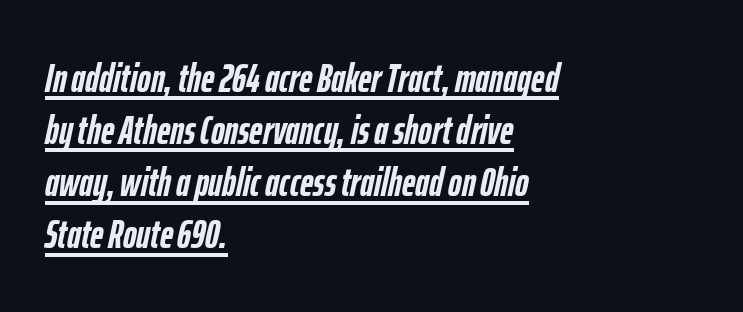
Think of a printed novel: that variable character pitch is what you see here. The letters sit at their default tracking, neither squeezed nor spread. The rag falls on the right side of this text block. A continuous stroke trails under the words, as in a hyperlink.
